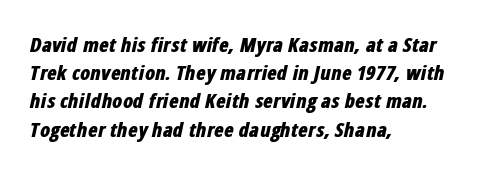
{"italic": "yes", "lean": "right", "slant_degrees": 12, "bold": "yes", "underline": "no", "align": "left", "line_spacing": "normal", "line_spacing_ratio": 1.41, "letter_spacing": "normal", "letter_spacing_em": 0.0, "glyph_px": 20}
